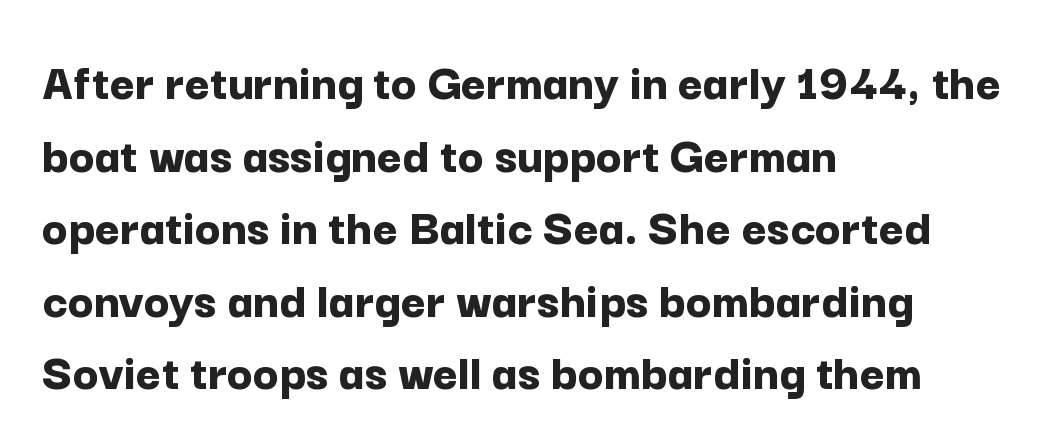
Q: Is the text bold? A: Yes.
Q: Is the text italic (slanted)? A: No, it is upright.
Q: Is the typeface a serif or a sans-serif typeface? A: Sans-serif.
Q: Is the text underlined? A: No.
Q: How is the paragraph aligned? A: Left-aligned.
Q: Is the spacing between letters normal or unusually wide? A: Normal.
Q: Is the spacing between lines tight, normal or loose? A: Normal.
Q: Width (condensed, normal, or wide)? A: Normal.
Q: Stroke contrast? A: Low.
Q: x-height? A: Medium.
Q: Monospaced? A: No.
